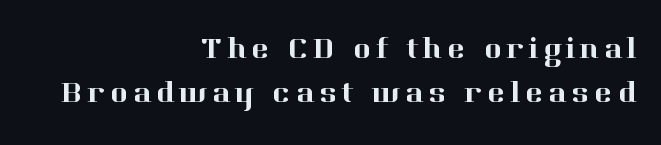
The image shows 30 px serif type, upright; set right-aligned, normal line spacing (1.47x), not underlined; high stroke contrast and a medium x-height.
